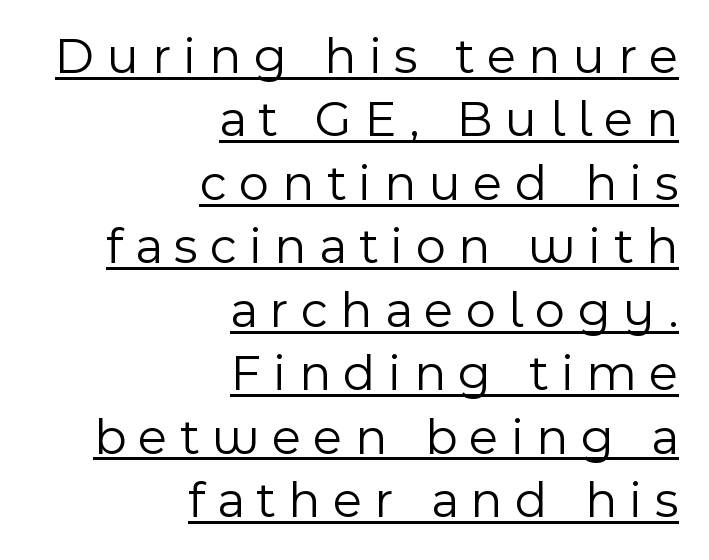
Q: Is the text bold? A: No.
Q: Is the text italic (slanted)? A: No, it is upright.
Q: Is the typeface a serif or a sans-serif typeface? A: Sans-serif.
Q: Is the text underlined? A: Yes.
Q: How is the paragraph aligned? A: Right-aligned.
Q: Is the spacing between letters normal or unusually wide? A: Unusually wide.
Q: Width (condensed, normal, or wide)? A: Normal.
Q: x-height? A: Medium.
Q: Monospaced? A: No.
